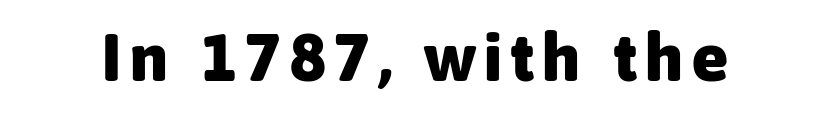
Q: Is the text bold? A: Yes.
Q: Is the text italic (slanted)? A: No, it is upright.
Q: Is the typeface a serif or a sans-serif typeface? A: Sans-serif.
Q: Is the text underlined? A: No.
Q: Width (condensed, normal, or wide)? A: Normal.
Q: Stroke contrast? A: Low.
Q: x-height? A: Medium.
Q: Monospaced? A: No.
